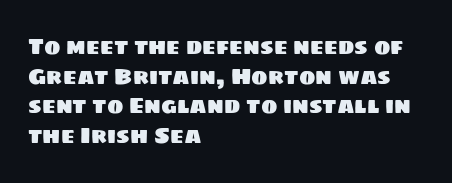
Q: Is the text underlined? A: No.
Q: How is the paragraph aligned? A: Left-aligned.
Q: Is the spacing between letters normal or unusually wide? A: Normal.
Q: Is the spacing between lines tight, normal or loose? A: Normal.
